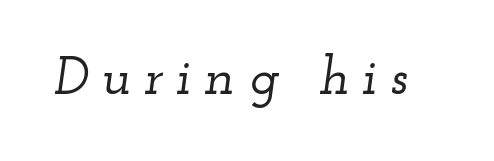
Display-style spreading of the glyphs; the letterfit is very open. Examine the stroke ends and you'll spot serifs. The specimen reads as italic at a glance. Note the varied advance widths — an 'i' is clearly narrower than an 'm'. The glyphs are unaccompanied by any horizontal stroke below them.
